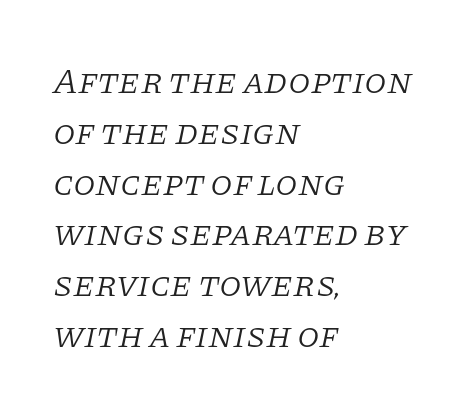
The letters carry serifs — small finishing strokes at the ends of their stems. Italic: yes, the glyphs are oblique. Horizontal alignment here is leftward, the default for most running prose. The typeface has the unassuming heft of standard copy or less.
